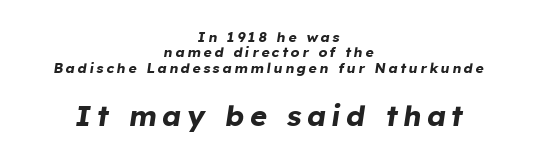
If you folded the block vertically in half, each line would mirror itself in length. Pretty heavy lettering here — definitely bold. Yep, that's italic — everything's leaning. Nobody drew a line under any word here. Between these two stacked blocks, the lower one wins on size. Horizontal bands of white between lines are thin slivers.
